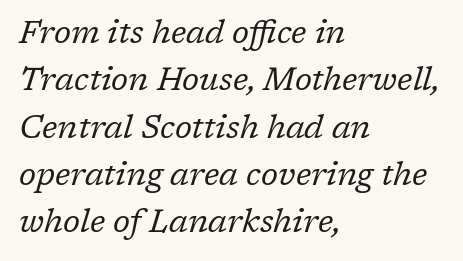
Q: Is the text bold? A: No.
Q: Is the text italic (slanted)? A: Yes, it leans right by about 17 degrees.
Q: Is the typeface a serif or a sans-serif typeface? A: Serif.
Q: Is the text underlined? A: No.
Q: How is the paragraph aligned? A: Left-aligned.
Q: Is the spacing between letters normal or unusually wide? A: Normal.
Q: Is the spacing between lines tight, normal or loose? A: Normal.
Q: Width (condensed, normal, or wide)? A: Normal.
Q: Stroke contrast? A: Low.
Q: x-height? A: Medium.
Q: Monospaced? A: No.
